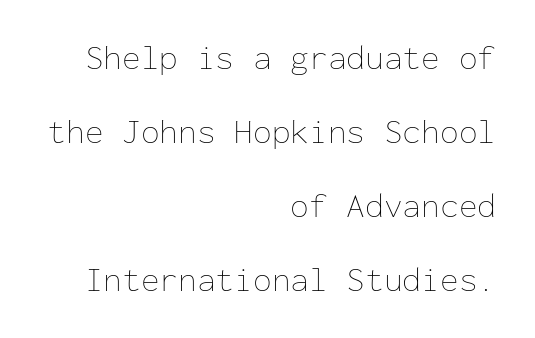
The passage shown has conventional tracking throughout. The letterforms sit at book weight or below. Is there any slant? The stems are plumb. Check under the words: just untouched page. The text block is weighted toward the right margin, trailing off unevenly leftward.
